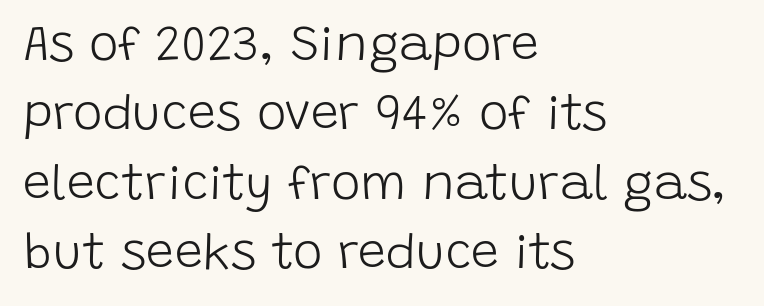
Q: Is the text bold? A: No.
Q: Is the text italic (slanted)? A: No, it is upright.
Q: Is the typeface a serif or a sans-serif typeface? A: Sans-serif.
Q: Is the text underlined? A: No.
Q: How is the paragraph aligned? A: Left-aligned.
Q: Is the spacing between letters normal or unusually wide? A: Normal.
Q: Is the spacing between lines tight, normal or loose? A: Normal.
Q: Width (condensed, normal, or wide)? A: Normal.
Q: Stroke contrast? A: Low.
Q: x-height? A: Large.
Q: Monospaced? A: No.
